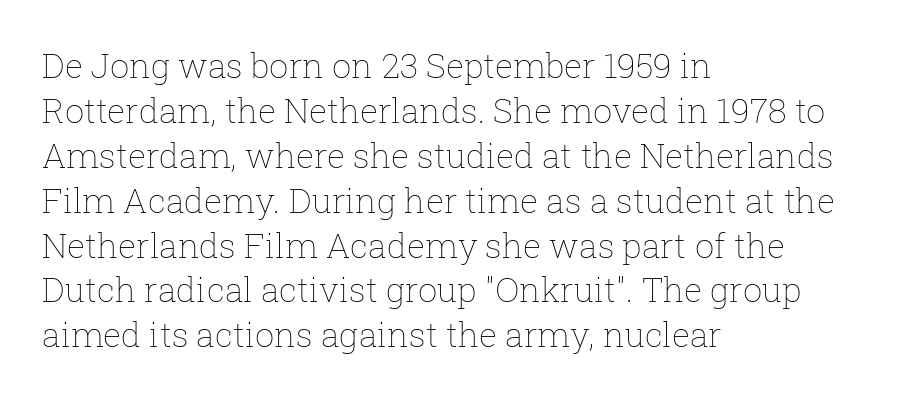
{"italic": "no", "bold": "no", "weight": "thin", "width": "normal", "stroke_contrast": "low", "x_height": "medium", "monospaced": "no", "underline": "no", "align": "left", "line_spacing": "normal", "line_spacing_ratio": 1.32, "letter_spacing": "normal", "letter_spacing_em": 0.0, "glyph_px": 34}
